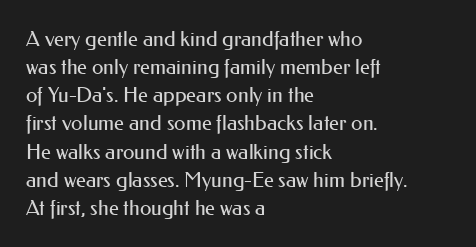
Visually the block forms a straight wall on the left and a jagged coastline on the right. Style check: upright. Bold? No — there's no thickening of the strokes. Notice how descenders clear the ascenders below comfortably — that's standard leading. Each word holds together tightly as a unit, with standard inter-letter gaps.
